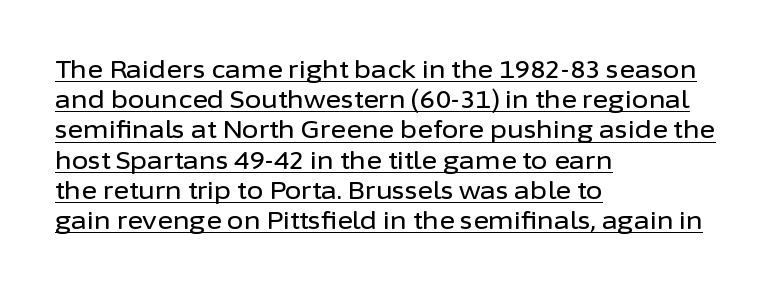
{"italic": "no", "underline": "yes", "align": "left", "line_spacing": "normal", "line_spacing_ratio": 1.26, "letter_spacing": "normal", "letter_spacing_em": 0.0, "glyph_px": 24}
